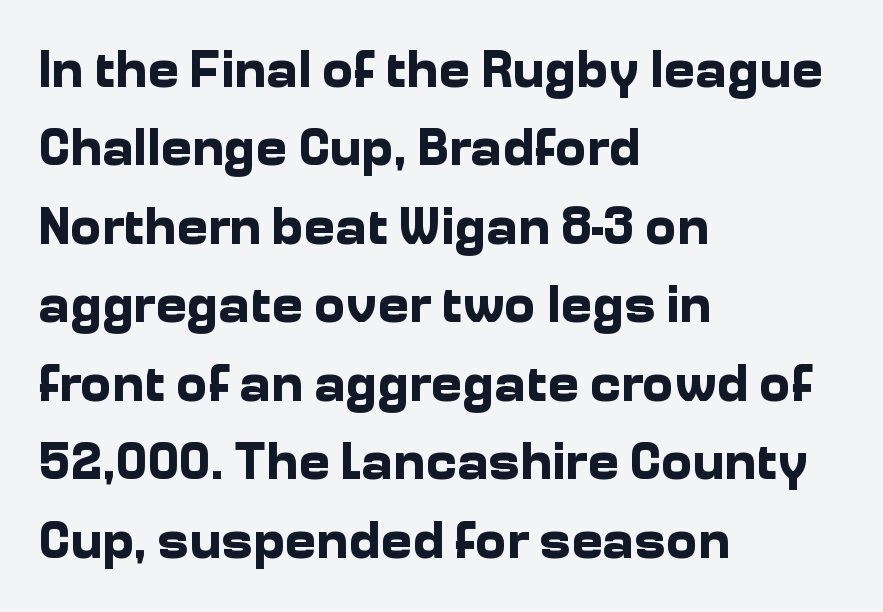
Q: Is the text bold? A: Yes.
Q: Is the text italic (slanted)? A: No, it is upright.
Q: Is the typeface a serif or a sans-serif typeface? A: Sans-serif.
Q: Is the text underlined? A: No.
Q: How is the paragraph aligned? A: Left-aligned.
Q: Is the spacing between letters normal or unusually wide? A: Normal.
Q: Is the spacing between lines tight, normal or loose? A: Normal.
Q: Width (condensed, normal, or wide)? A: Normal.
Q: Stroke contrast? A: Low.
Q: x-height? A: Medium.
Q: Monospaced? A: No.
